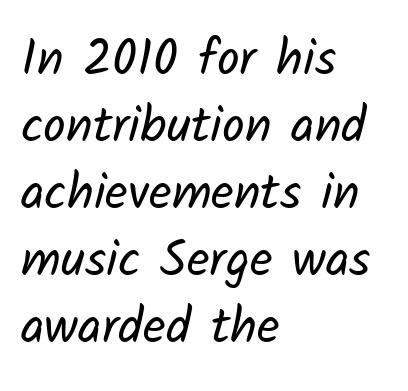
Words appear dense and cohesive because spacing is normal. Words float on clear page, feet unadorned. Caption: face not bold, strokes unweighted. Baseline-to-baseline distance is the conventional proportion of letter height. Is this a fixed-width face? No — the glyphs have proportional, varying widths.
